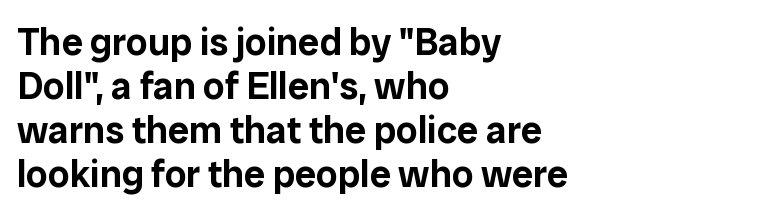
Here the designer chose a conventional face with non-uniform glyph widths. The type sits square on the baseline with zero lean. Descenders are the only things crossing below the line. The setting favours the left margin, as ordinary paragraphs usually do. Inter-character spacing is left at the font's built-in metrics. Serif or sans? Sans — the stroke terminals are bare.
